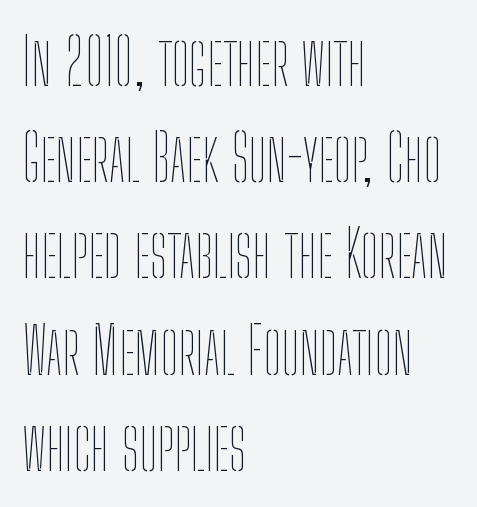
{"italic": "no", "bold": "no", "weight": "thin", "width": "condensed", "stroke_contrast": "low", "x_height": "medium", "monospaced": "no", "underline": "no", "align": "left", "line_spacing": "normal", "line_spacing_ratio": 1.48, "letter_spacing": "normal", "letter_spacing_em": 0.0, "glyph_px": 65}
